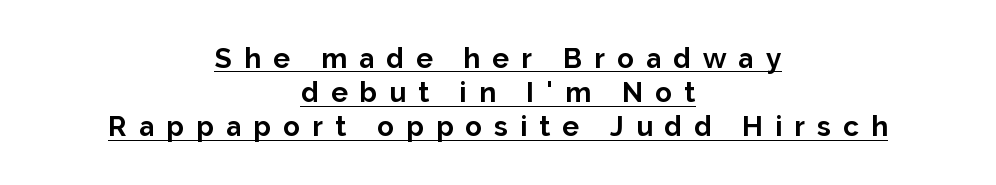
What decoration does the sample have? An underline. The paragraph shown floats in the horizontal middle. The strokes are fattened all the way to bold. Words appear elongated and porous because spacing is wide.
